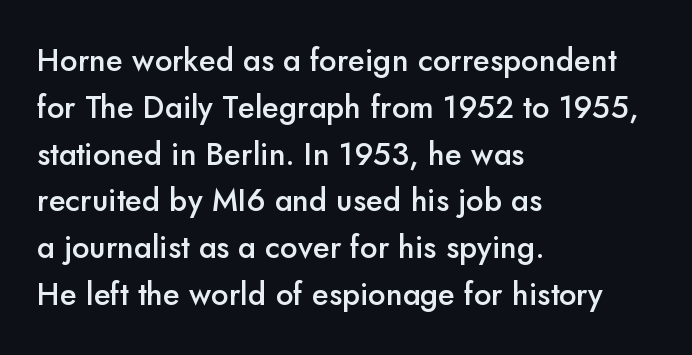
{"serif": "no", "italic": "no", "bold": "semi", "weight": "semibold", "width": "normal", "stroke_contrast": "low", "x_height": "small", "monospaced": "no", "underline": "no", "align": "left", "line_spacing": "normal", "line_spacing_ratio": 1.51, "letter_spacing": "normal", "letter_spacing_em": 0.0, "glyph_px": 31}
